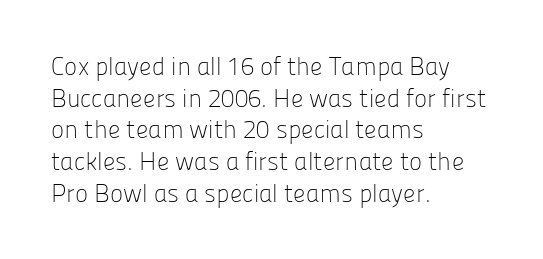
{"italic": "no", "bold": "no", "underline": "no", "align": "left", "line_spacing": "normal", "line_spacing_ratio": 1.27, "letter_spacing": "normal", "letter_spacing_em": 0.0, "glyph_px": 25}
